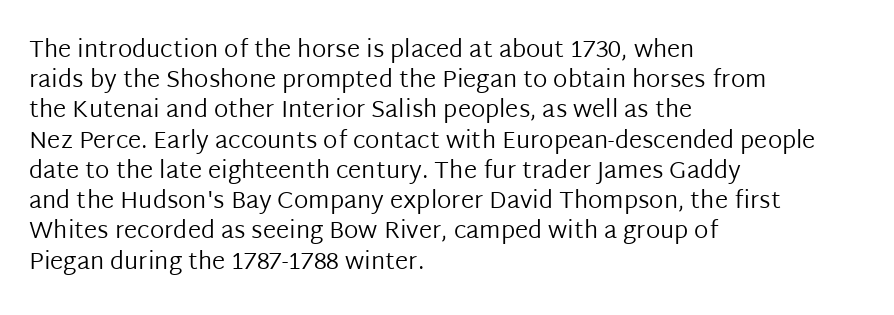
The image shows 24 px text type, upright; set left-aligned, normal line spacing (1.26x), normal letter spacing, not underlined.
